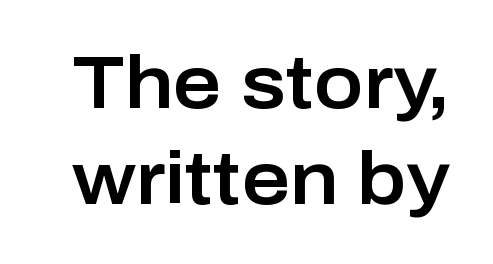
Q: Is the text italic (slanted)? A: No, it is upright.
Q: Is the typeface a serif or a sans-serif typeface? A: Sans-serif.
Q: Is the text underlined? A: No.
Q: Is the spacing between letters normal or unusually wide? A: Normal.
Q: Is the spacing between lines tight, normal or loose? A: Normal.
Q: Width (condensed, normal, or wide)? A: Normal.
Q: Stroke contrast? A: Low.
Q: x-height? A: Medium.
Q: Monospaced? A: No.
